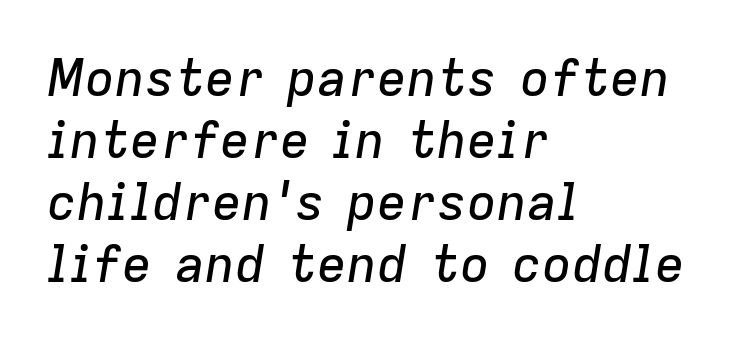
The image shows 50 px text type, italic (leaning right); set left-aligned, line spacing 1.24x, normal letter spacing, not underlined; low stroke contrast and a medium x-height.
